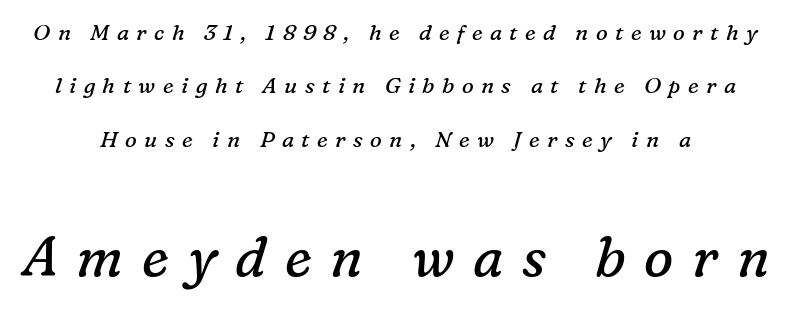
Q: Is the text bold? A: No.
Q: Is the text italic (slanted)? A: Yes, it leans right by about 16 degrees.
Q: Is the typeface a serif or a sans-serif typeface? A: Serif.
Q: Is the text underlined? A: No.
Q: Is the spacing between letters normal or unusually wide? A: Unusually wide.
Q: Is the spacing between lines tight, normal or loose? A: Loose.
Q: Which block of text is set in a larger size, the first (top) or the second (bottom)? A: The second (bottom) one.
Q: Width (condensed, normal, or wide)? A: Normal.
Q: Stroke contrast? A: Low.
Q: x-height? A: Medium.
Q: Monospaced? A: No.
